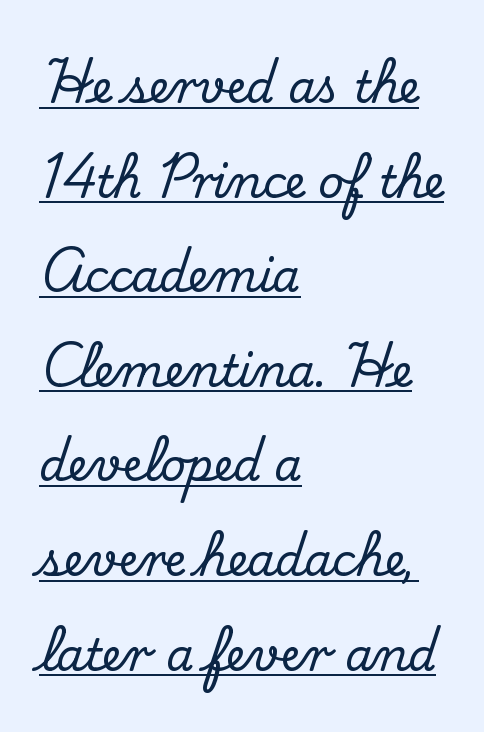
{"serif": "yes", "width": "normal", "stroke_contrast": "medium", "x_height": "small", "monospaced": "no", "underline": "yes", "align": "left", "line_spacing": "loose", "line_spacing_ratio": 2.15, "letter_spacing": "normal", "letter_spacing_em": 0.0, "glyph_px": 44}
